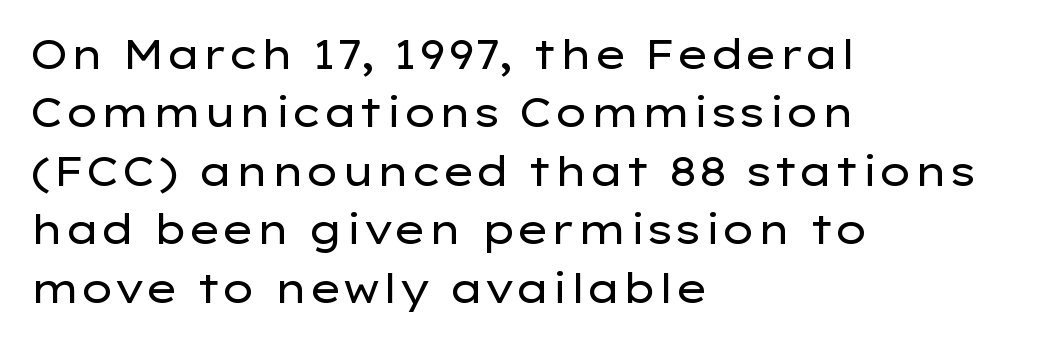
The image shows 40 px regular-weight, wide sans-serif type, upright; set left-aligned, normal line spacing (1.46x), normal letter spacing, not underlined; low stroke contrast and a medium x-height.
